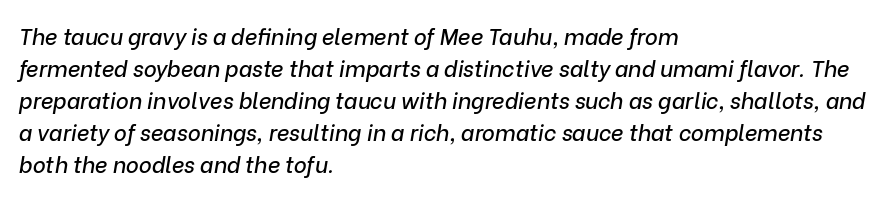
{"italic": "yes", "lean": "right", "slant_degrees": 9, "underline": "no", "align": "left", "line_spacing": "normal", "line_spacing_ratio": 1.46, "letter_spacing": "normal", "letter_spacing_em": 0.0, "glyph_px": 22}
